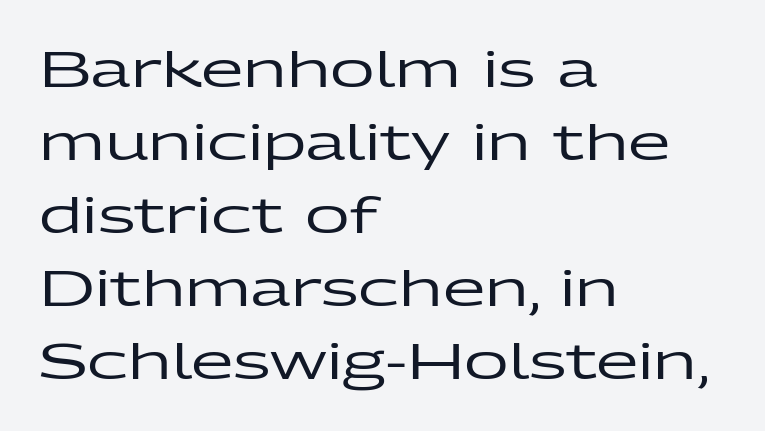
The image shows 49 px wide sans-serif type, upright; set left-aligned, normal line spacing (1.49x), normal letter spacing, not underlined; low stroke contrast and a medium x-height.
